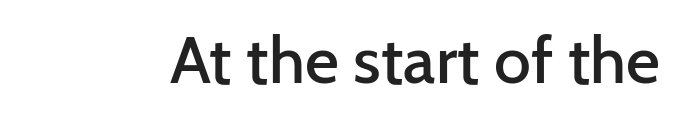
Looks like regular typesetting: each glyph gets only the width it needs. A somewhat darkened texture: the type is semibold rather than bold. Nope, no serifs anywhere on these letters. Italic? Not at all — the glyphs are vertical. The letters sit at their default tracking, neither squeezed nor spread.
